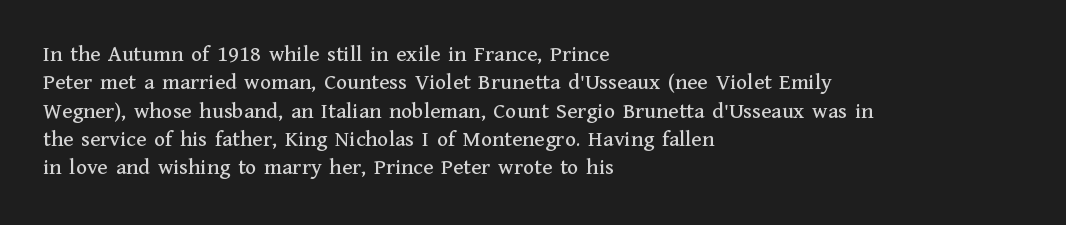
The image shows 23 px text type, upright; set left-aligned, line spacing 1.23x, normal letter spacing, not underlined.
